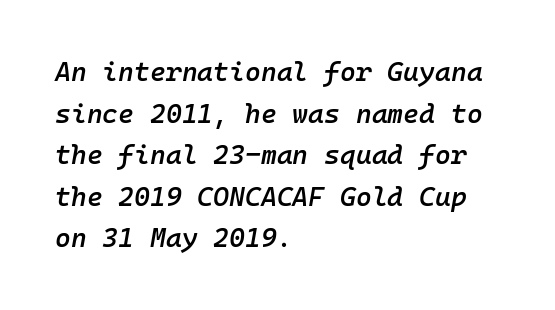
Q: Is the text bold? A: Semi-bold.
Q: Is the text italic (slanted)? A: Yes, it leans right by about 10 degrees.
Q: Is the text underlined? A: No.
Q: How is the paragraph aligned? A: Left-aligned.
Q: Is the spacing between letters normal or unusually wide? A: Normal.
Q: Is the spacing between lines tight, normal or loose? A: Normal.
